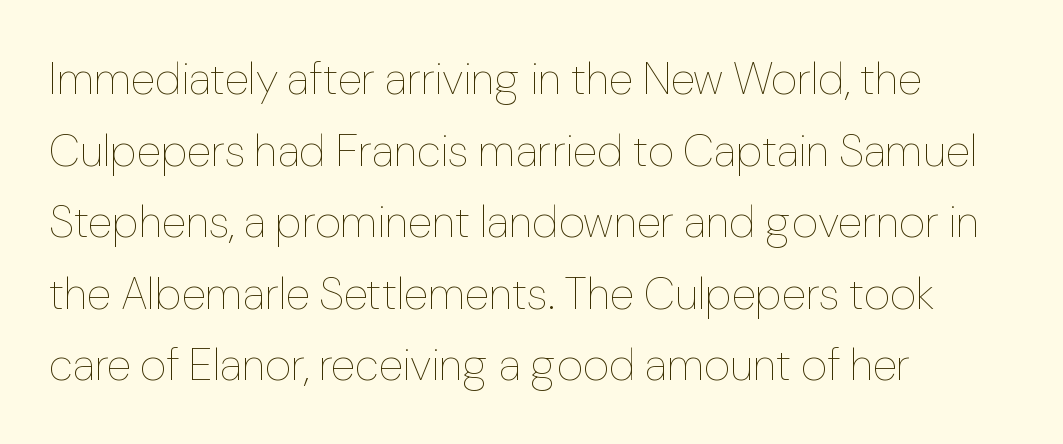
Is there much room between lines? A standard amount, neither cramped nor airy. Stems here are at most as thick as an everyday book face. The glyphs are unaccompanied by any horizontal stroke below them. Looks like regular typesetting: each glyph gets only the width it needs.
